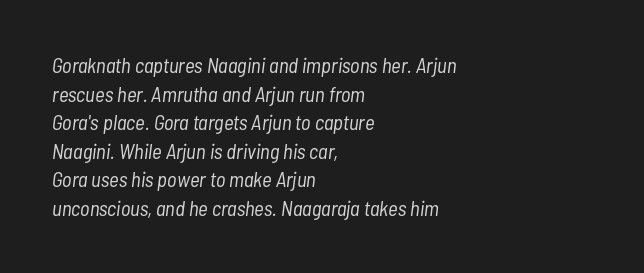
Letters rest on an invisible, unmarked baseline. Horizontally, the lines are justified to the leading edge only. Notice how the stems are inclined rather than vertical — that's the hallmark of italics. Nothing heavy about these letters — not bold at all. One glance says typical: line gaps are just what's usual. Characters follow at the spacing the type designer built in.
